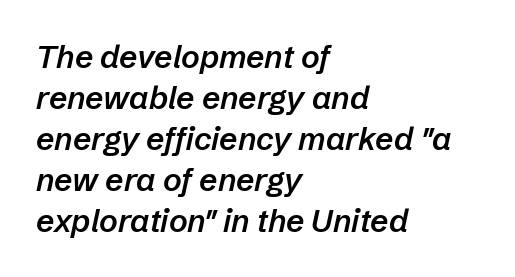
The image shows 32 px semibold type, italic (leaning right); set left-aligned, normal line spacing (1.28x), normal letter spacing, not underlined; low stroke contrast and a medium x-height.
